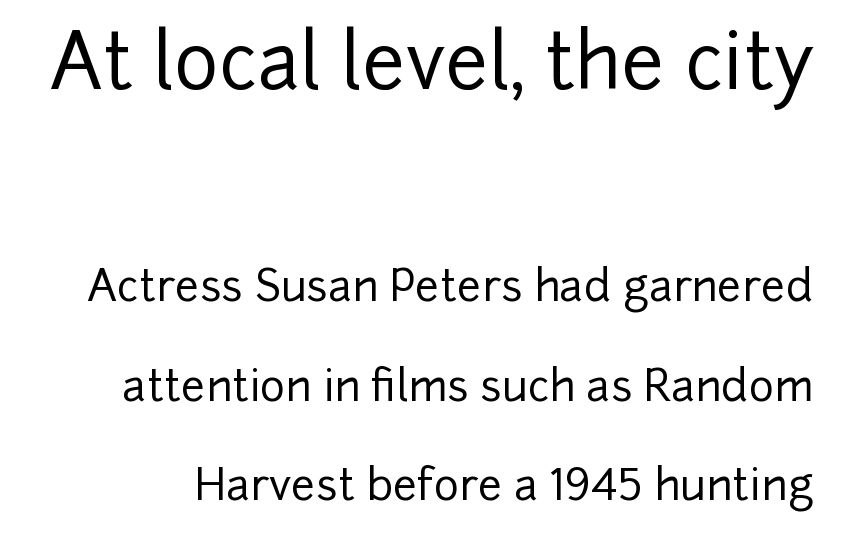
{"serif": "no", "italic": "no", "width": "normal", "stroke_contrast": "low", "x_height": "medium", "monospaced": "no", "underline": "no", "line_spacing": "loose", "line_spacing_ratio": 2.31, "letter_spacing": "normal", "letter_spacing_em": 0.0, "larger_block": "first", "size_ratio": 1.77, "glyph_px": 76}
